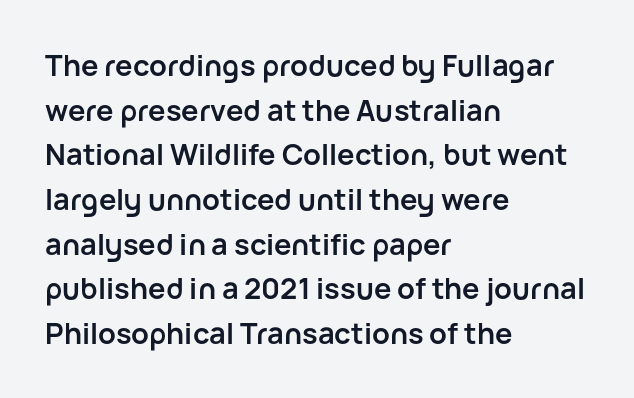
The image shows 29 px semibold sans-serif type, upright; set left-aligned, normal line spacing (1.54x), normal letter spacing, not underlined; low stroke contrast and a medium x-height.
